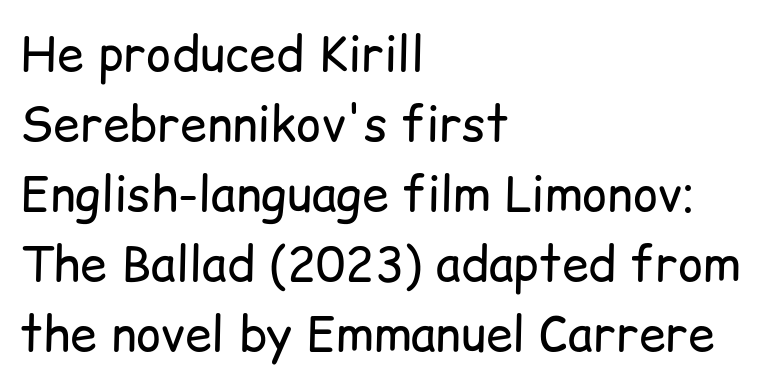
{"serif": "no", "italic": "no", "bold": "no", "weight": "regular", "width": "normal", "stroke_contrast": "low", "x_height": "medium", "monospaced": "no", "underline": "no", "align": "left", "line_spacing": "normal", "line_spacing_ratio": 1.46, "letter_spacing": "normal", "letter_spacing_em": 0.0, "glyph_px": 48}
